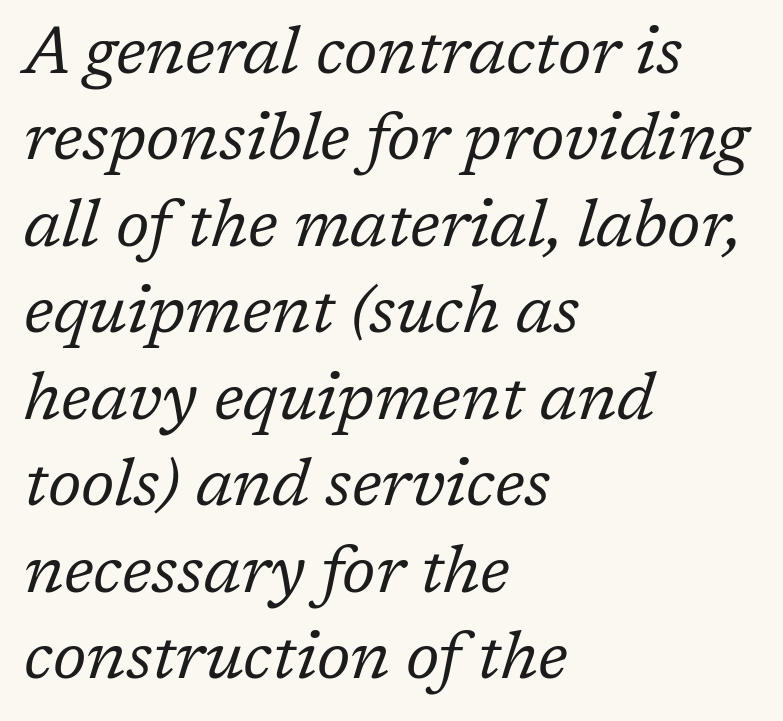
{"serif": "yes", "italic": "yes", "lean": "right", "slant_degrees": 17, "bold": "no", "weight": "regular", "width": "normal", "stroke_contrast": "low", "x_height": "medium", "monospaced": "no", "underline": "no", "align": "left", "line_spacing": "normal", "line_spacing_ratio": 1.31, "letter_spacing": "normal", "letter_spacing_em": 0.0, "glyph_px": 66}
